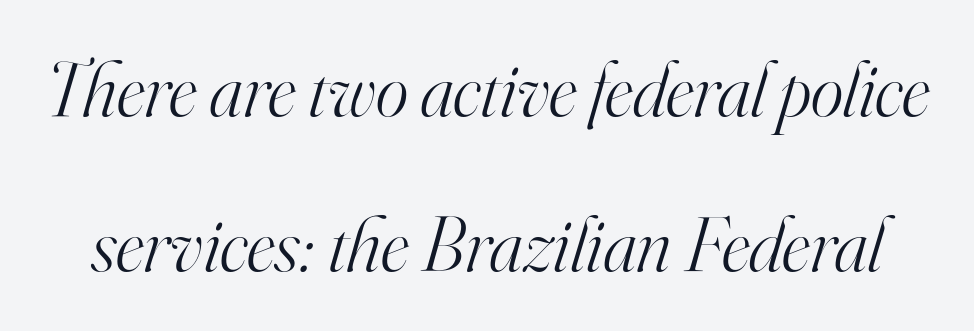
{"serif": "yes", "italic": "yes", "lean": "right", "slant_degrees": 16, "bold": "no", "weight": "light", "width": "normal", "stroke_contrast": "high", "x_height": "small", "monospaced": "no", "underline": "no", "line_spacing": "loose", "line_spacing_ratio": 1.99, "letter_spacing": "normal", "letter_spacing_em": 0.0, "glyph_px": 78}
